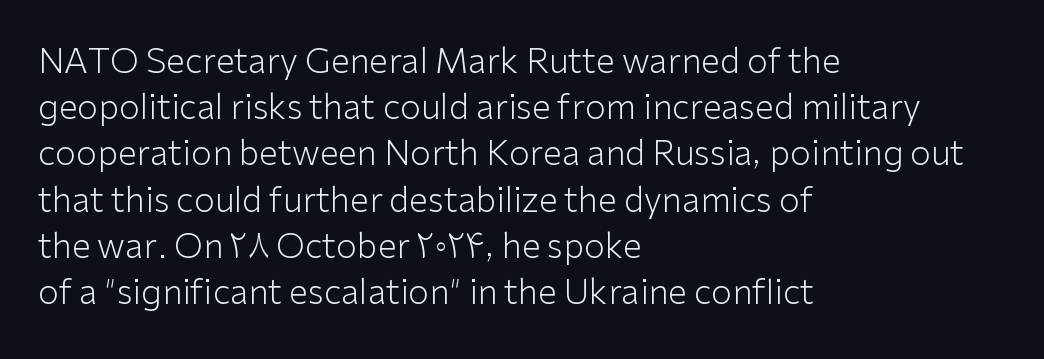
Here the designer chose a conventional face with non-uniform glyph widths. Compared with typical body copy, the letter spacing here is the same. Visually the block forms a straight wall on the left and a jagged coastline on the right. This sample keeps an unexceptional amount of space between lines. Stems here are at most as thick as an everyday book face.
